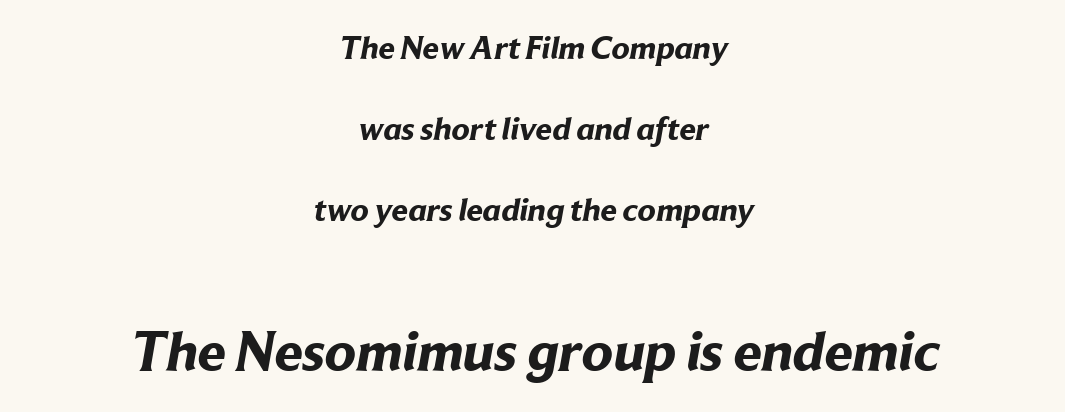
The image shows 57 px bold sans-serif type; set centered, loose line spacing (2.46x), normal letter spacing, not underlined; the second (bottom) block is 1.73x larger; low stroke contrast and a medium x-height.
